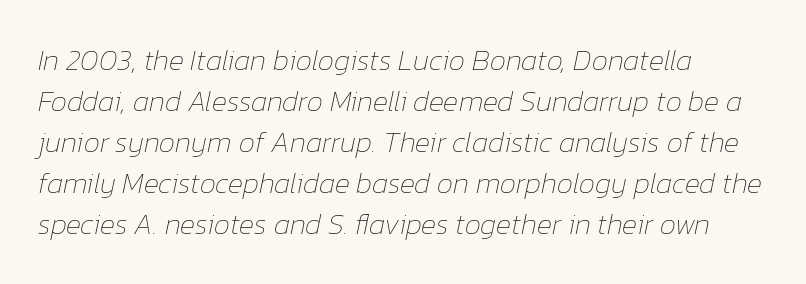
The line texture is even and compact thanks to regular tracking. Nothing heavy about these letters — not bold at all. The leading is moderate, giving the passage an even texture. The face used here is proportionally spaced, like ordinary book or web type.
